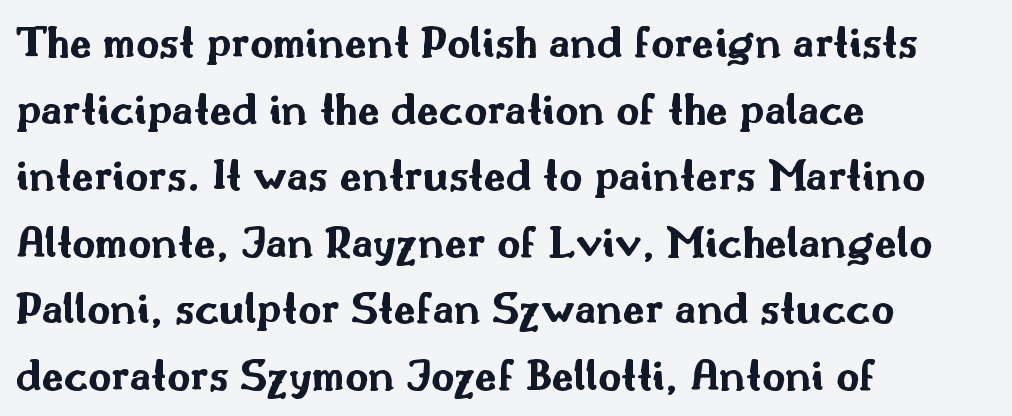
Check the space under the baseline: it is left empty. Note the varied advance widths — an 'i' is clearly narrower than an 'm'. Letter spacing: default. Leading: standard. Is this a sans? Yes — the strokes have no serifs.
